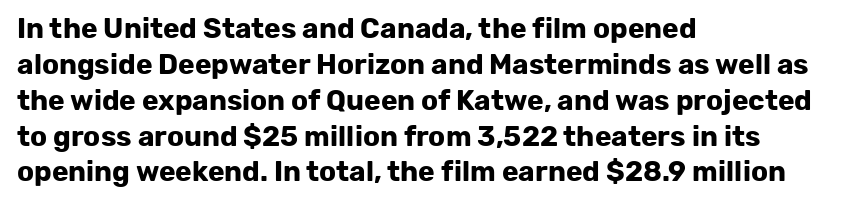
A student would call this left alignment; a typographer would say flush left, rag right. Caption: bold face, heavy strokes. Nope, not italic — everything's standing straight. Compared with typical paragraphs, the rows here are spaced about the same. Type style note: lacks serifs. Bare-footed words on every line.
